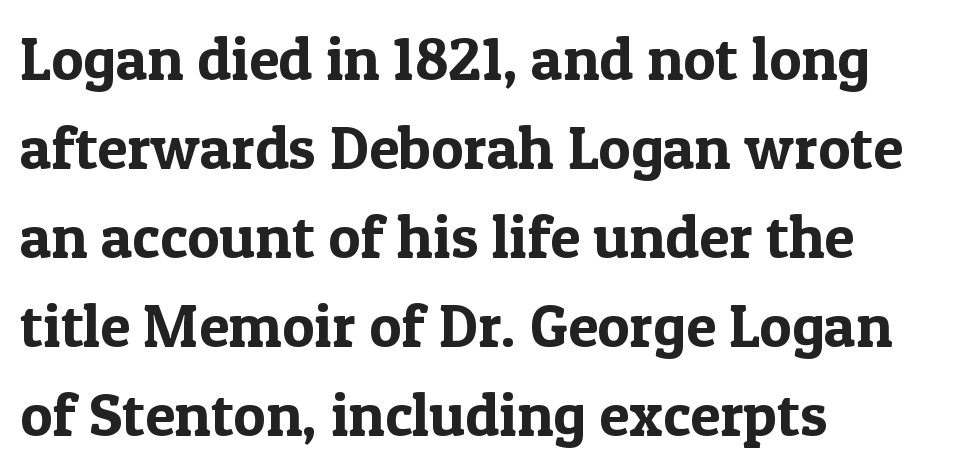
Q: Is the text italic (slanted)? A: No, it is upright.
Q: Is the typeface a serif or a sans-serif typeface? A: Serif.
Q: Is the text underlined? A: No.
Q: How is the paragraph aligned? A: Left-aligned.
Q: Is the spacing between letters normal or unusually wide? A: Normal.
Q: Is the spacing between lines tight, normal or loose? A: Normal.
Q: Width (condensed, normal, or wide)? A: Normal.
Q: x-height? A: Medium.
Q: Monospaced? A: No.
